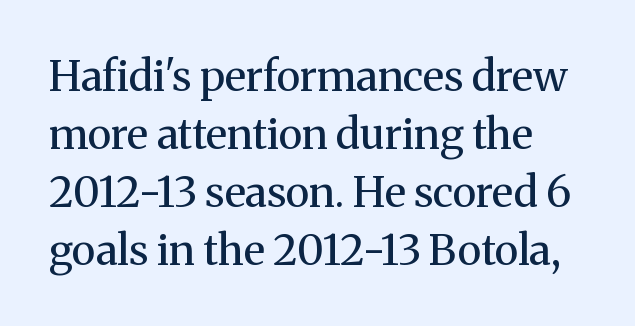
A typesetter would label this face a serif. This reads as an unemphasized weight, regular at the heaviest. Here the glyphs are tracked normally, forming tight word shapes. These lines are rendered in a variable-pitch font.
